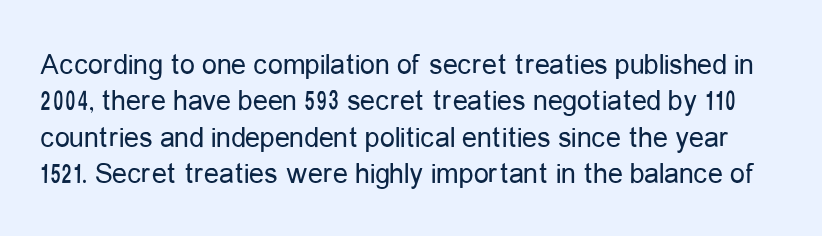
Honestly, the letter spacing is just normal — you wouldn't notice it. You could not count columns in this text — the font is proportionally spaced. The letters carry no serifs — their stems end cleanly without finishing strokes. Type without underlining. A light-to-regular cut is what we see here. Designer's note — italics off, roman on.
